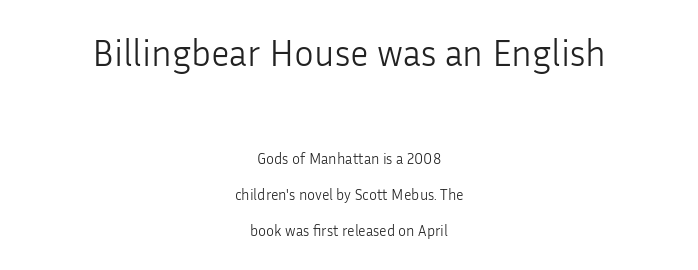
{"serif": "no", "italic": "no", "bold": "no", "weight": "light", "width": "normal", "stroke_contrast": "low", "x_height": "medium", "monospaced": "no", "underline": "no", "align": "center", "line_spacing": "loose", "line_spacing_ratio": 2.43, "letter_spacing": "normal", "letter_spacing_em": 0.0, "larger_block": "first", "size_ratio": 2.47, "glyph_px": 37}
